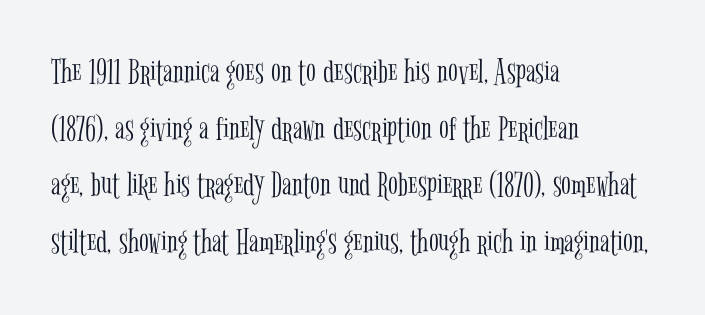
The line-height multiplier appears to be the usual default. The paragraph shown leans on its left margin. Spacing verdict: proportional, widths tailored to each character. Any mark beneath the type? The region is blank. No italicization has been applied; the sample stays upright. I'd call this a serif setting — the letters wear small feet.
